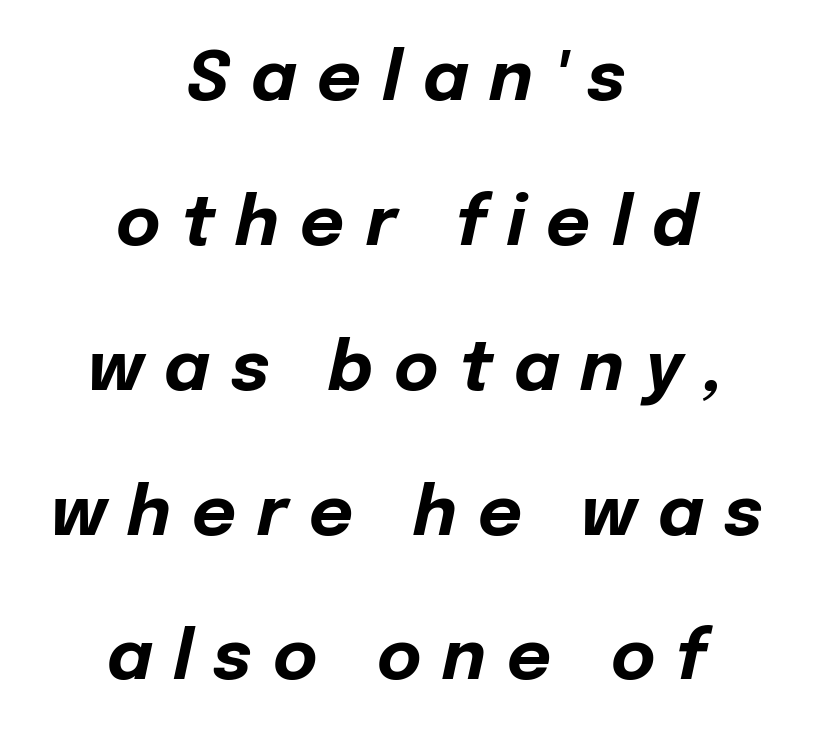
Q: Is the text bold? A: Yes.
Q: Is the text italic (slanted)? A: Yes, it leans right by about 12 degrees.
Q: Is the text underlined? A: No.
Q: How is the paragraph aligned? A: Centered.
Q: Is the spacing between letters normal or unusually wide? A: Unusually wide.
Q: Is the spacing between lines tight, normal or loose? A: Loose.
Q: Width (condensed, normal, or wide)? A: Normal.
Q: Stroke contrast? A: Low.
Q: x-height? A: Medium.
Q: Monospaced? A: No.
